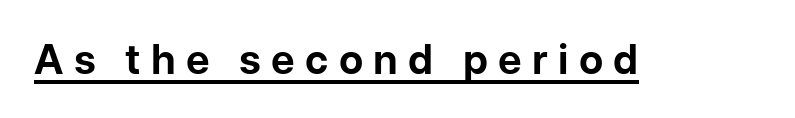
The image shows 41 px bold sans-serif type, upright; set unusually wide letter spacing (+0.25 em), underlined; low stroke contrast and a medium x-height.
